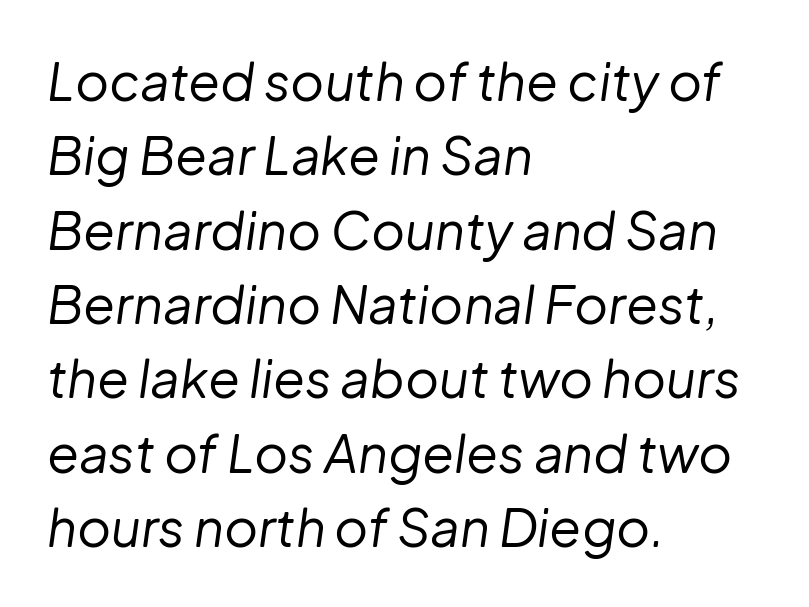
The face used here is proportionally spaced, like ordinary book or web type. Weight: regular or lighter. The space beneath each line is pristine and unruled. If you drew a line through each stem, it would be angled. Nothing unusual about the tracking: characters are spaced as the font intends. A classic flush-left, rag-right setting is used for this passage.
